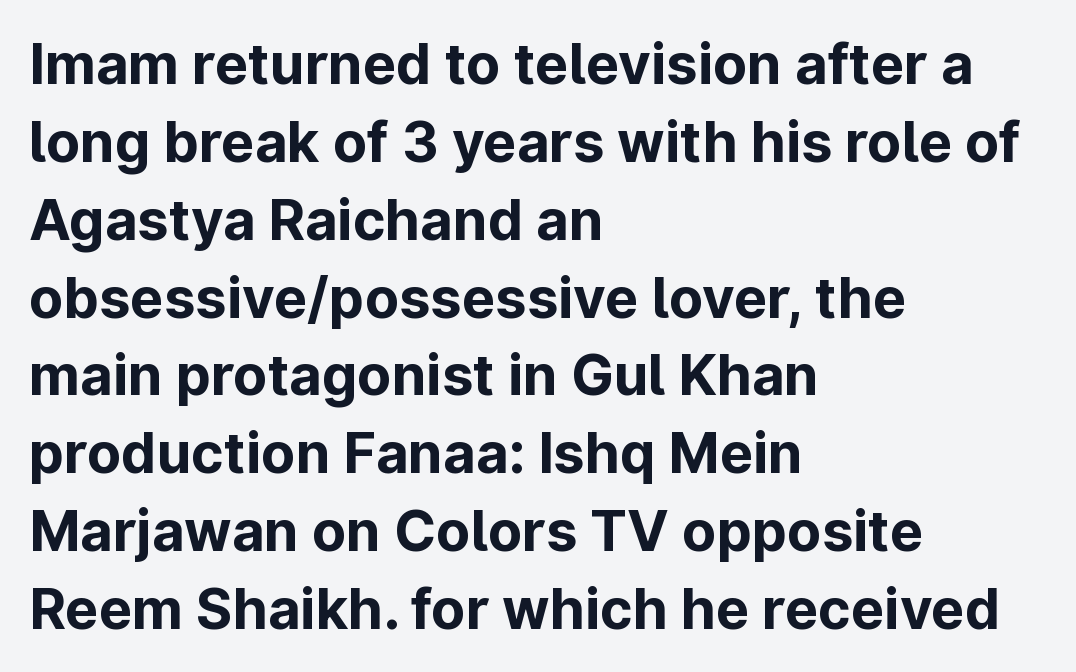
Unlike a traditional serif, this face leaves its strokes unadorned. Letter spacing: default. The rendering uses a bold face; every stroke is thick and dark. Think of a printed novel: that variable character pitch is what you see here. Typeset ragged right — the left edge is the straight one. Summary of vertical rhythm: regular, with standard interline spacing.
